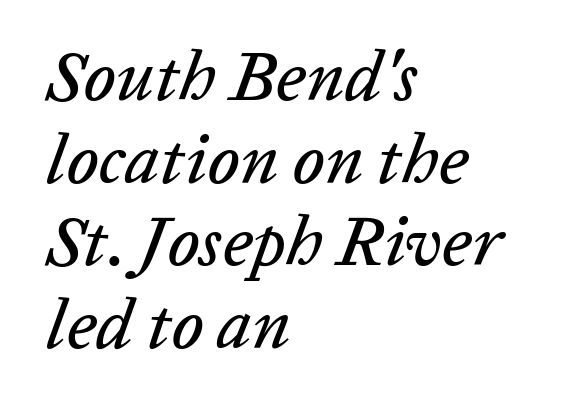
{"italic": "yes", "lean": "right", "slant_degrees": 20, "width": "normal", "stroke_contrast": "low", "x_height": "medium", "monospaced": "no", "underline": "no", "align": "left", "line_spacing_ratio": 1.18, "letter_spacing": "normal", "letter_spacing_em": 0.0, "glyph_px": 70}
